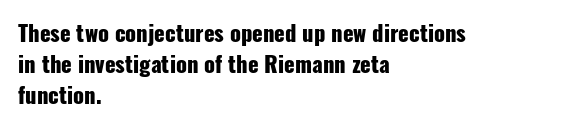
Q: Is the text bold? A: Yes.
Q: Is the text italic (slanted)? A: No, it is upright.
Q: Is the text underlined? A: No.
Q: How is the paragraph aligned? A: Left-aligned.
Q: Is the spacing between letters normal or unusually wide? A: Normal.
Q: Is the spacing between lines tight, normal or loose? A: Normal.
